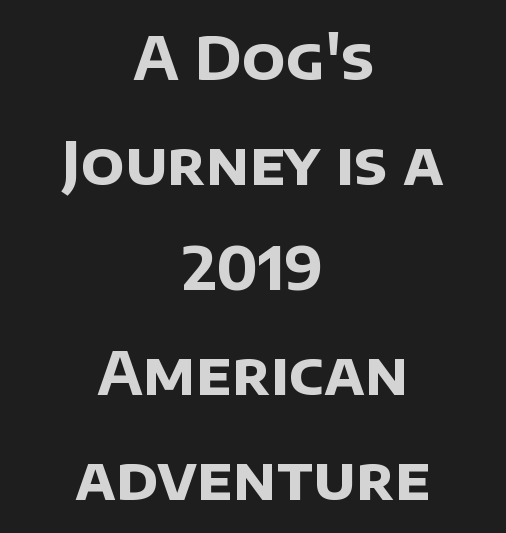
{"serif": "no", "bold": "yes", "weight": "bold", "width": "normal", "stroke_contrast": "low", "x_height": "large", "monospaced": "no", "underline": "no", "align": "center", "line_spacing_ratio": 1.78, "letter_spacing": "normal", "letter_spacing_em": 0.0, "glyph_px": 59}
